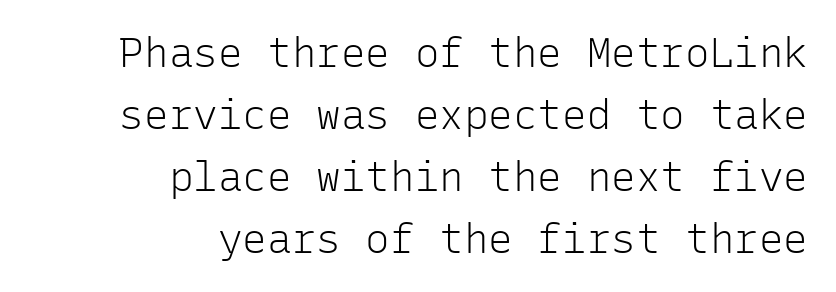
Tall strokes in this sample are plumb rather than angled. Vertically, the passage feels balanced, rows spaced as you'd expect. Spacing verdict: monospaced, one width for all characters. These lines stack with their right ends in a neat column. The font sits on the lighter half of the weight spectrum, regular included.
